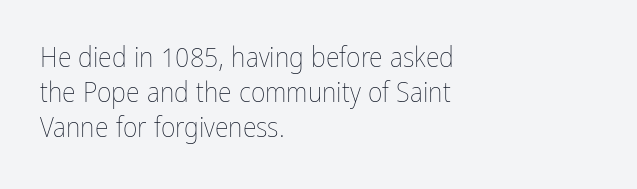
The image shows 28 px thin, condensed type, upright; set left-aligned, normal line spacing (1.25x), normal letter spacing, not underlined; low stroke contrast and a medium x-height.
